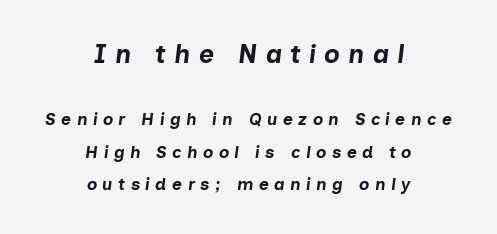
In terms of posture, this sample is oblique. The typesetter chose a symmetrical, centered arrangement here. In this sample the first text group is rendered at the bigger scale. The passage shown is emphatically bold.
